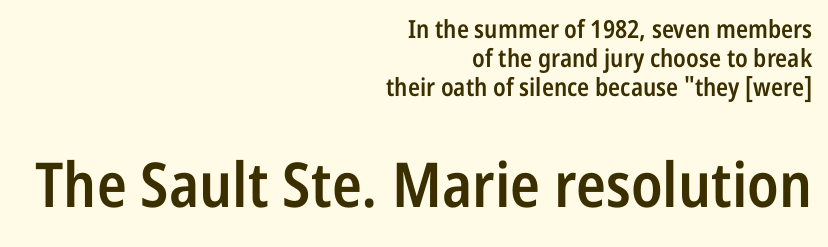
The image shows 62 px semibold, condensed sans-serif type, upright; set right-aligned, line spacing 1.17x, normal letter spacing, not underlined; the second (bottom) block is 2.48x larger; low stroke contrast and a medium x-height.
